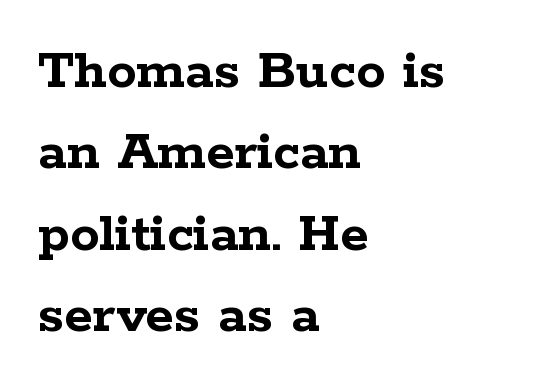
{"serif": "yes", "italic": "no", "bold": "yes", "weight": "semibold", "width": "wide", "stroke_contrast": "low", "x_height": "medium", "monospaced": "no", "underline": "no", "align": "left", "line_spacing": "normal", "line_spacing_ratio": 1.38, "letter_spacing": "normal", "letter_spacing_em": 0.0, "glyph_px": 59}
